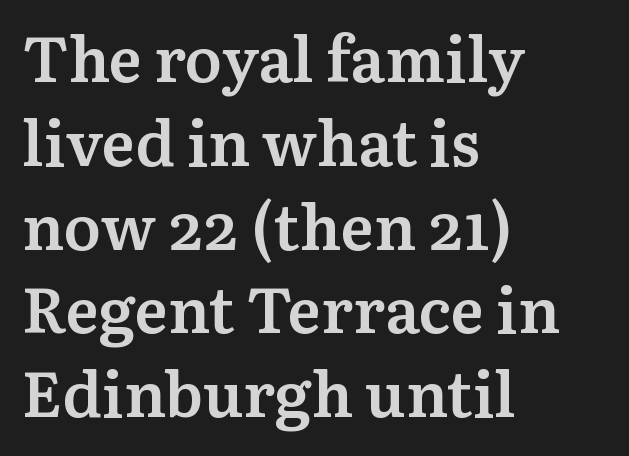
The image shows 63 px semibold serif type, upright; set left-aligned, normal line spacing (1.33x), normal letter spacing, not underlined; medium stroke contrast and a medium x-height.
